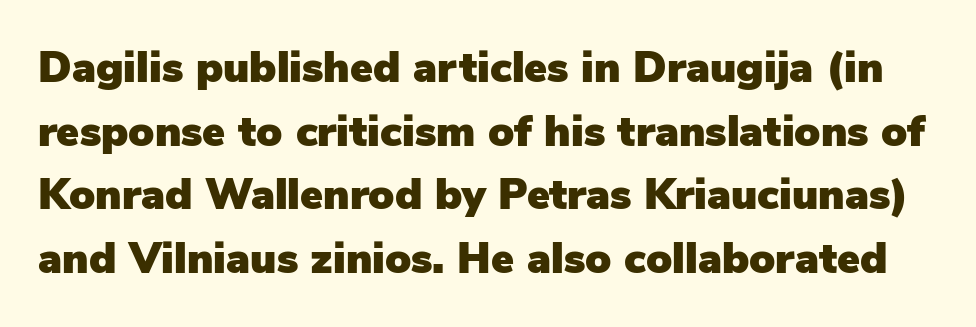
The image shows 43 px sans-serif type, upright; set normal line spacing (1.48x), normal letter spacing, not underlined; low stroke contrast and a medium x-height.
